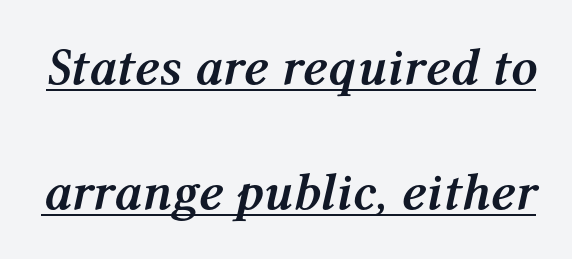
This sample uses an oblique cut, with every glyph tilted off the vertical. Underlined type. Proportional: the letters do not fall into vertical columns. You could call the tracking neutral — neither tight nor loose. The passage shown is emphatically bold.
